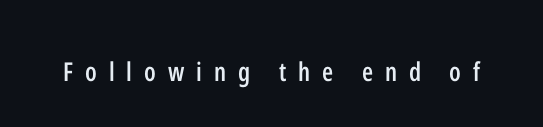
The image shows 26 px text type, upright; set unusually wide letter spacing (+0.46 em), not underlined.
